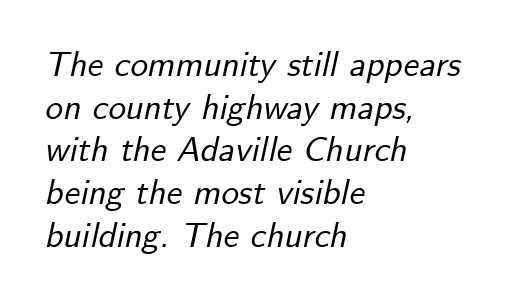
Q: Is the text italic (slanted)? A: Yes, it leans right by about 12 degrees.
Q: Is the text underlined? A: No.
Q: How is the paragraph aligned? A: Left-aligned.
Q: Is the spacing between letters normal or unusually wide? A: Normal.
Q: Width (condensed, normal, or wide)? A: Normal.
Q: Stroke contrast? A: Low.
Q: x-height? A: Small.
Q: Monospaced? A: No.
